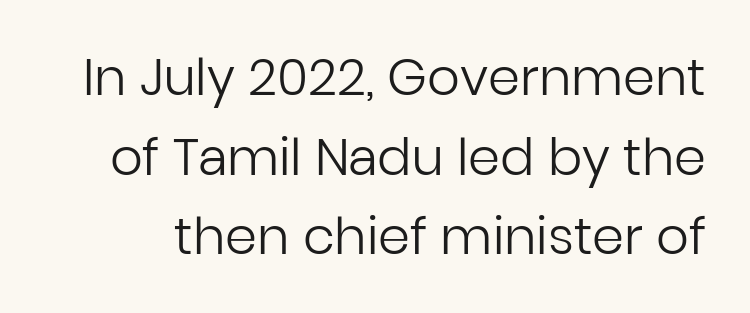
Posture: vertical. The block of text has a typical density, with ordinary space between rows. Here the designer chose a conventional face with non-uniform glyph widths. To sum up the face: it is a sans, with no serifs. A bare baseline throughout the passage.
